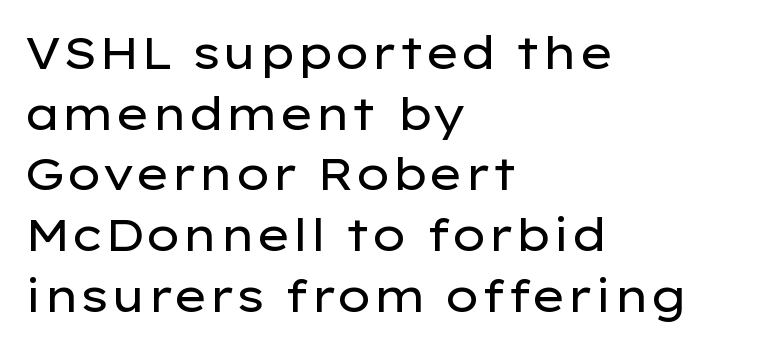
The image shows 45 px regular-weight, wide sans-serif type, upright; set left-aligned, normal line spacing (1.35x), normal letter spacing, not underlined; low stroke contrast and a medium x-height.
